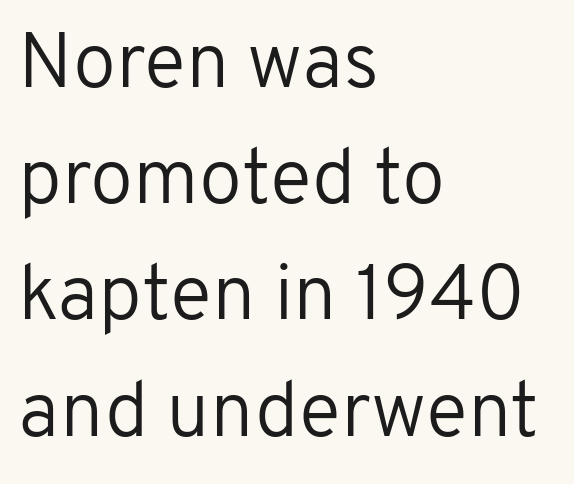
The typesetting does not lean heavy: it is not bold. The specimen reads as upright at a glance. The block of text has a typical density, with ordinary space between rows. Each row of text sits above clean, open space. Short note: letters normally spaced.
